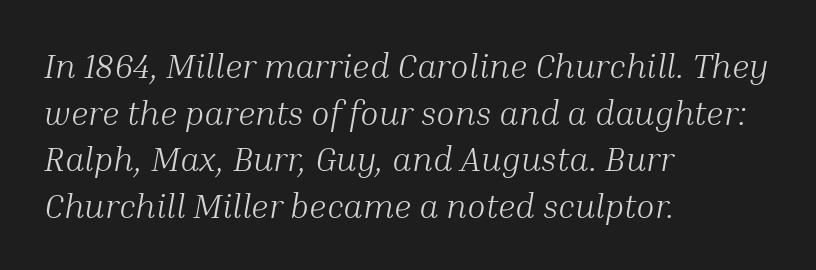
Q: Is the text bold? A: No.
Q: Is the text italic (slanted)? A: Yes, it leans right by about 10 degrees.
Q: Is the typeface a serif or a sans-serif typeface? A: Serif.
Q: Is the text underlined? A: No.
Q: How is the paragraph aligned? A: Left-aligned.
Q: Is the spacing between letters normal or unusually wide? A: Normal.
Q: Is the spacing between lines tight, normal or loose? A: Normal.
Q: Width (condensed, normal, or wide)? A: Normal.
Q: Stroke contrast? A: Medium.
Q: x-height? A: Medium.
Q: Monospaced? A: No.
